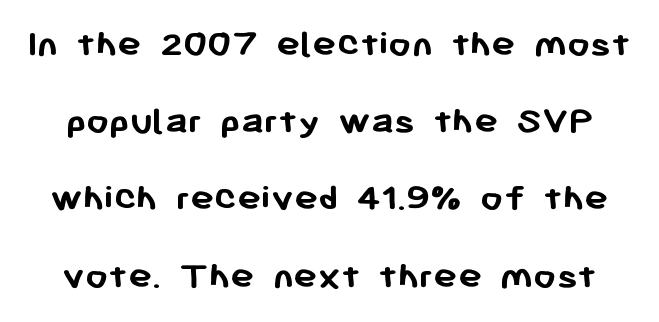
{"serif": "no", "italic": "no", "bold": "yes", "weight": "semibold", "width": "normal", "stroke_contrast": "low", "x_height": "medium", "monospaced": "no", "underline": "no", "line_spacing": "loose", "line_spacing_ratio": 1.93, "letter_spacing": "normal", "letter_spacing_em": 0.0, "glyph_px": 40}
